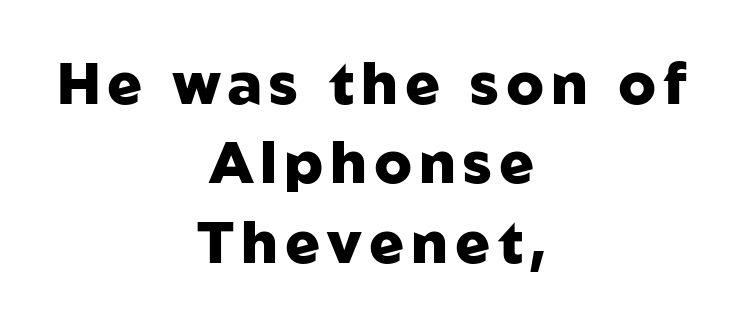
The image shows 58 px heavy sans-serif type, upright; set centered, normal line spacing (1.37x), not underlined; low stroke contrast and a medium x-height.
